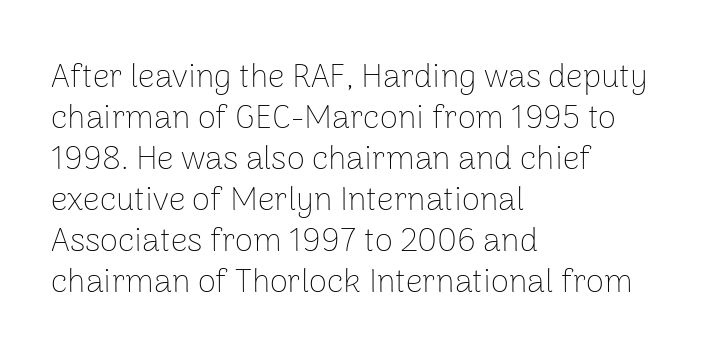
The image shows 33 px thin sans-serif type, upright; set left-aligned, line spacing 1.24x, normal letter spacing, not underlined; low stroke contrast and a medium x-height.
